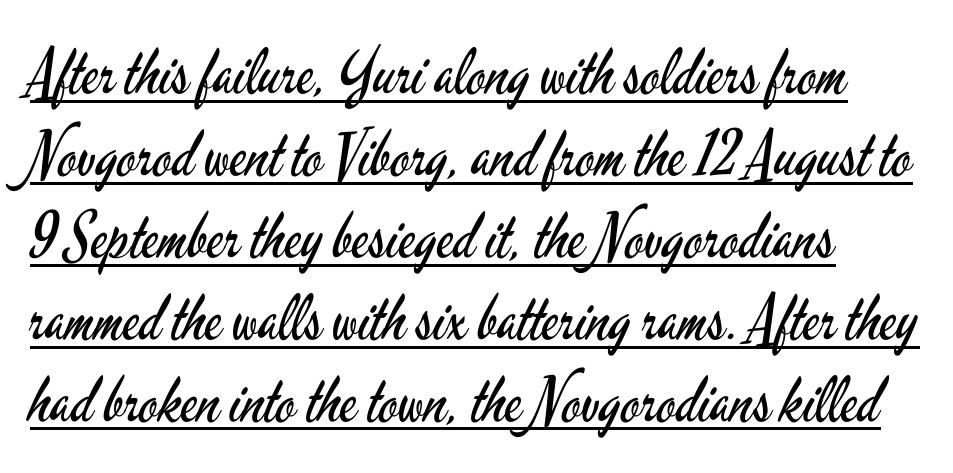
The image shows 63 px regular-weight, condensed sans-serif type; set normal line spacing (1.3x), normal letter spacing, underlined; low stroke contrast and a small x-height.
